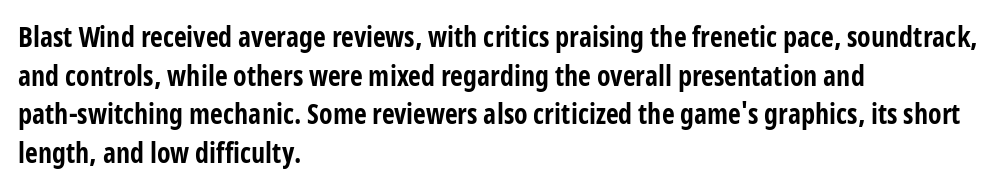
The image shows 28 px bold, condensed sans-serif type, upright; set left-aligned, normal line spacing (1.38x), normal letter spacing, not underlined; low stroke contrast and a medium x-height.
